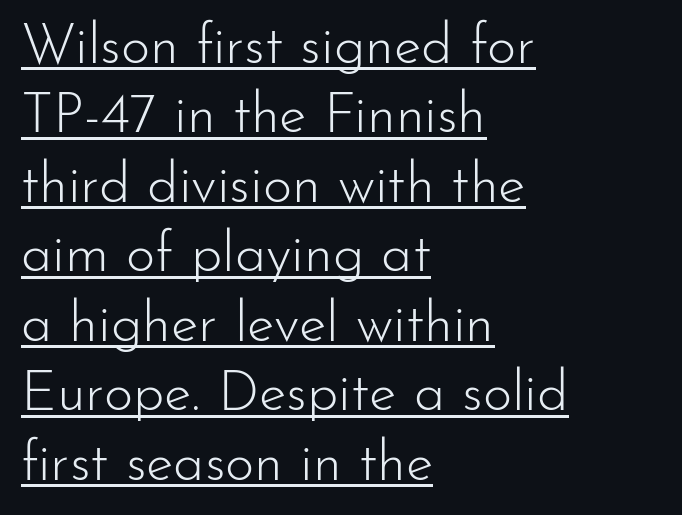
{"serif": "no", "italic": "no", "bold": "no", "weight": "light", "width": "normal", "stroke_contrast": "low", "x_height": "small", "monospaced": "no", "underline": "yes", "align": "left", "line_spacing_ratio": 1.24, "letter_spacing": "normal", "letter_spacing_em": 0.0, "glyph_px": 56}
